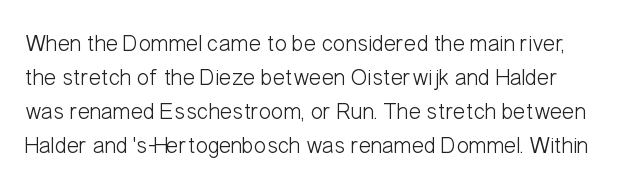
Q: Is the text bold? A: No.
Q: Is the text italic (slanted)? A: No, it is upright.
Q: Is the text underlined? A: No.
Q: Is the spacing between letters normal or unusually wide? A: Normal.
Q: Is the spacing between lines tight, normal or loose? A: Normal.
